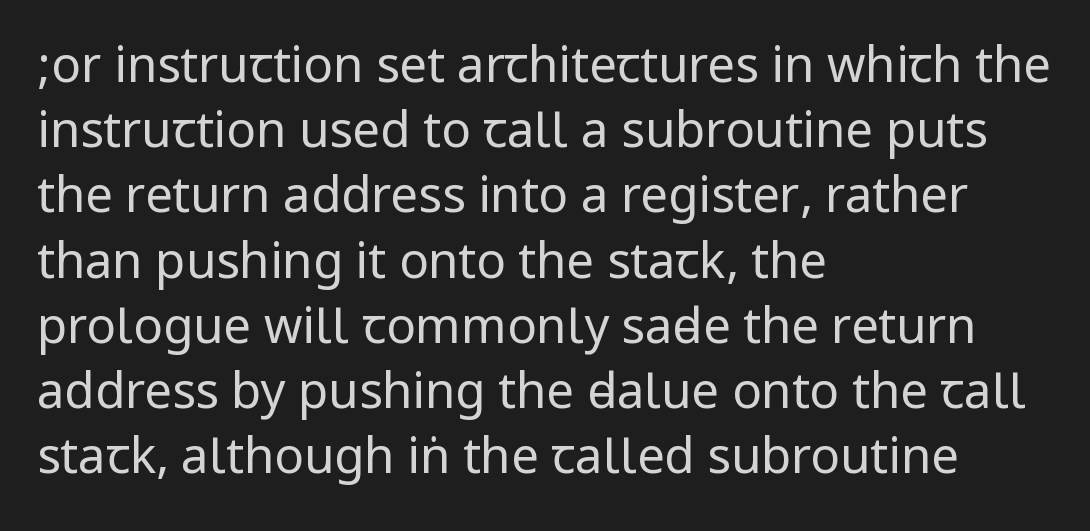
The text was rendered using a sans face with plain stroke endings. What stands out about the letter spacing? Nothing — it is the standard amount. The space beneath each line is pristine and unruled. Reading down the block, your eye returns to a fixed left position each line. The letters stand straight up with perfectly vertical stems. A normal amount of white space separates one row of letters from the next.
